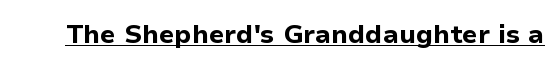
Q: Is the text bold? A: Yes.
Q: Is the text italic (slanted)? A: No, it is upright.
Q: Is the text underlined? A: Yes.
Q: Is the spacing between letters normal or unusually wide? A: Normal.
